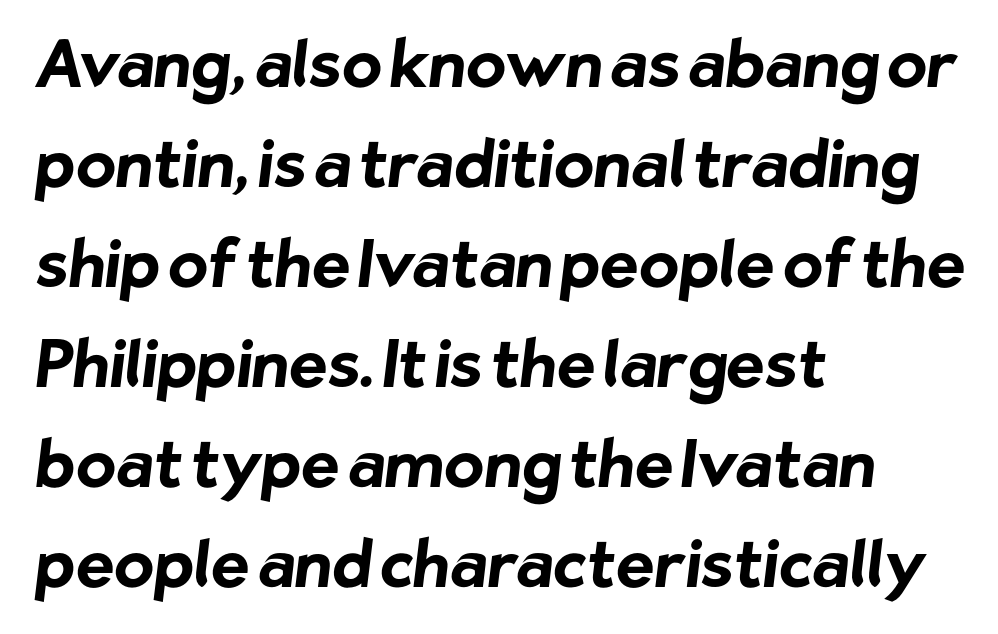
A sans-serif font was chosen for this passage. Summary of weight: heavy, a full bold. Anything drawn beneath the words? Only blank space. The letterforms sit shoulder to shoulder at normal distance. Line beginnings align vertically; line endings do not.
